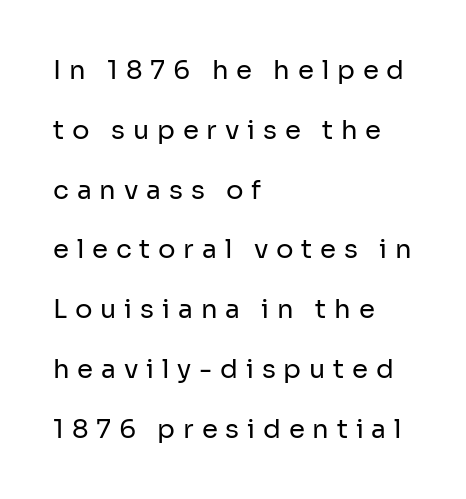
Alignment: flush left. Any mark beneath the type? The region is blank. Nothing heavy about these letters — not bold at all. The lettering holds an erect, upright posture throughout. In terms of letterspacing, this is a distinctly airy, spread setting. Summary of vertical rhythm: relaxed, with wide interline spacing.
